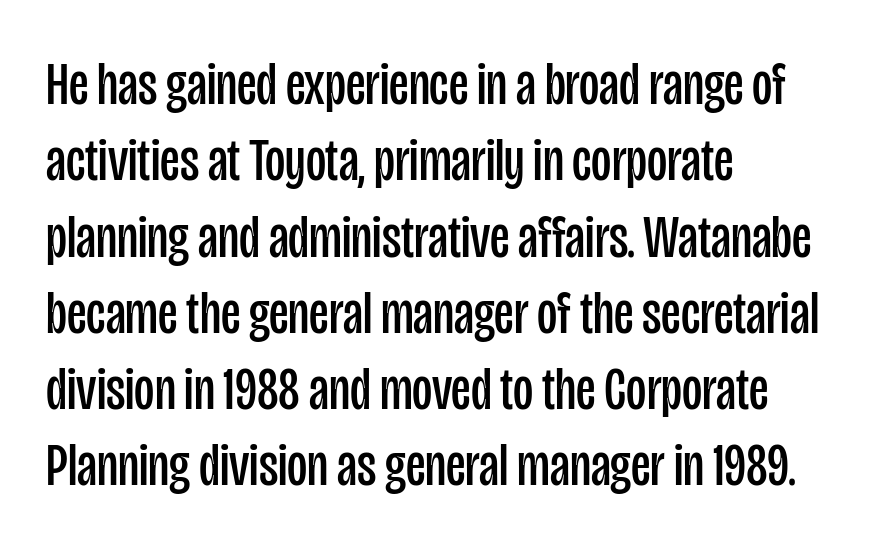
Q: Is the text bold? A: No.
Q: Is the text italic (slanted)? A: No, it is upright.
Q: Is the typeface a serif or a sans-serif typeface? A: Sans-serif.
Q: Is the text underlined? A: No.
Q: How is the paragraph aligned? A: Left-aligned.
Q: Is the spacing between letters normal or unusually wide? A: Normal.
Q: Width (condensed, normal, or wide)? A: Condensed.
Q: Stroke contrast? A: Low.
Q: x-height? A: Large.
Q: Monospaced? A: No.
